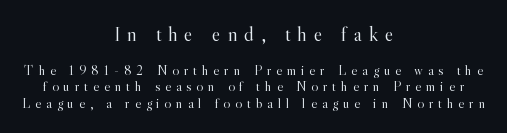
Q: Is the text bold? A: No.
Q: Is the text italic (slanted)? A: No, it is upright.
Q: Is the text underlined? A: No.
Q: How is the paragraph aligned? A: Centered.
Q: Is the spacing between letters normal or unusually wide? A: Unusually wide.
Q: Which block of text is set in a larger size, the first (top) or the second (bottom)? A: The first (top) one.
